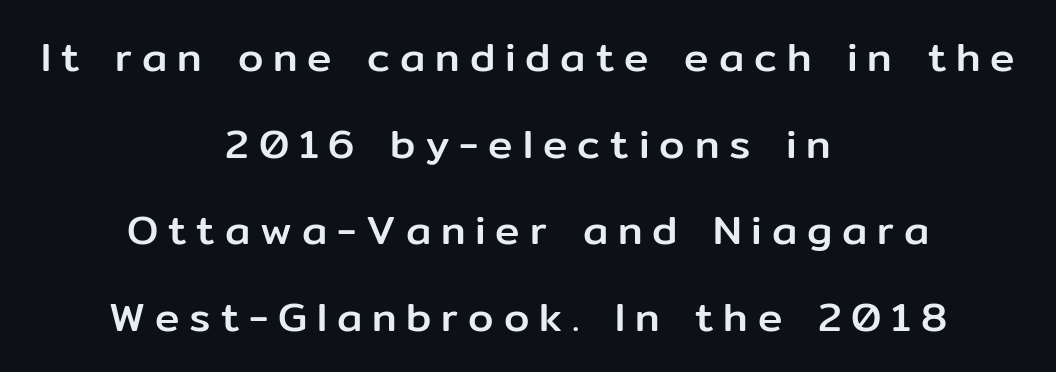
The image shows 41 px sans-serif type, upright; set centered, loose line spacing (2.11x), unusually wide letter spacing (+0.24 em), not underlined; low stroke contrast and a medium x-height.
